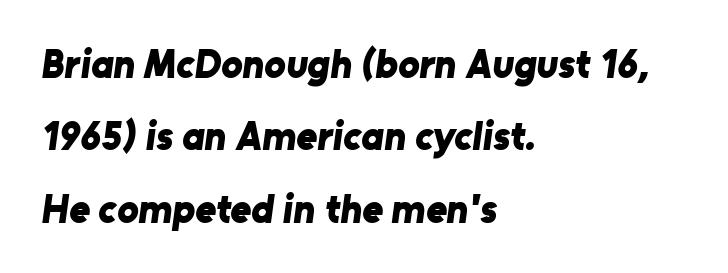
These lines are rendered in a variable-pitch font. Serif or sans? Sans — the stroke terminals are bare. The setting favours the left margin, as ordinary paragraphs usually do. Nothing unusual about the tracking: characters are spaced as the font intends. The glyphs are unaccompanied by any horizontal stroke below them.
